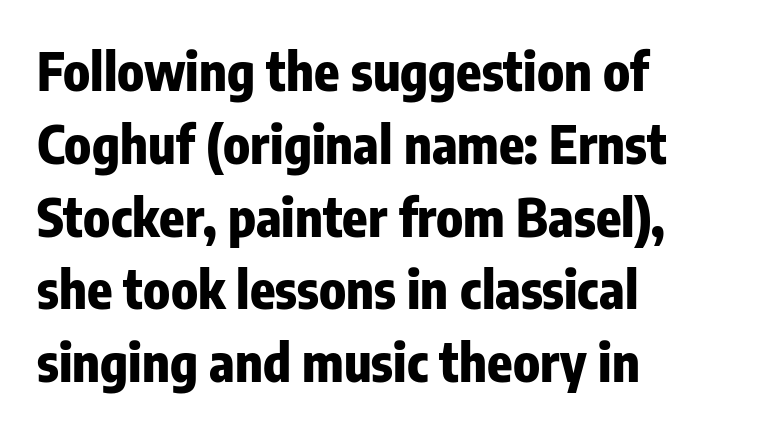
{"serif": "no", "italic": "no", "bold": "yes", "weight": "heavy", "width": "condensed", "stroke_contrast": "low", "x_height": "medium", "monospaced": "no", "underline": "no", "align": "left", "line_spacing": "normal", "line_spacing_ratio": 1.4, "letter_spacing": "normal", "letter_spacing_em": 0.0, "glyph_px": 52}
